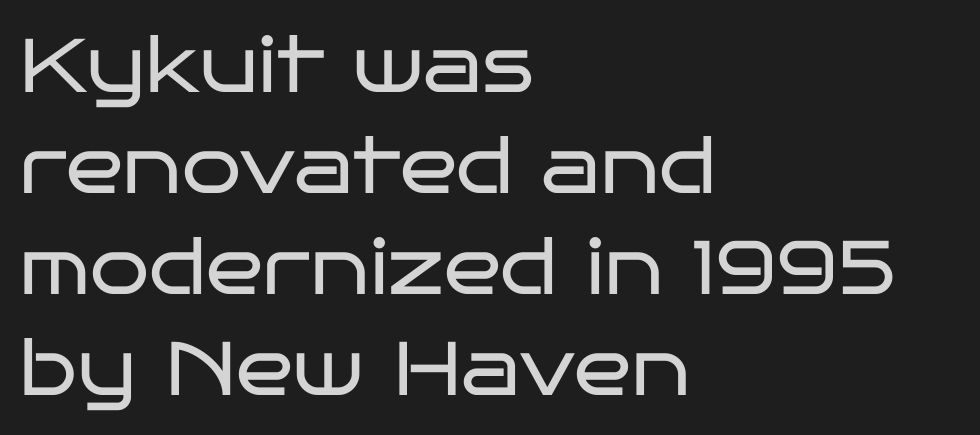
Q: Is the text bold? A: No.
Q: Is the text italic (slanted)? A: No, it is upright.
Q: Is the typeface a serif or a sans-serif typeface? A: Sans-serif.
Q: Is the text underlined? A: No.
Q: How is the paragraph aligned? A: Left-aligned.
Q: Is the spacing between letters normal or unusually wide? A: Normal.
Q: Is the spacing between lines tight, normal or loose? A: Normal.
Q: Width (condensed, normal, or wide)? A: Wide.
Q: Stroke contrast? A: Low.
Q: x-height? A: Large.
Q: Monospaced? A: No.
